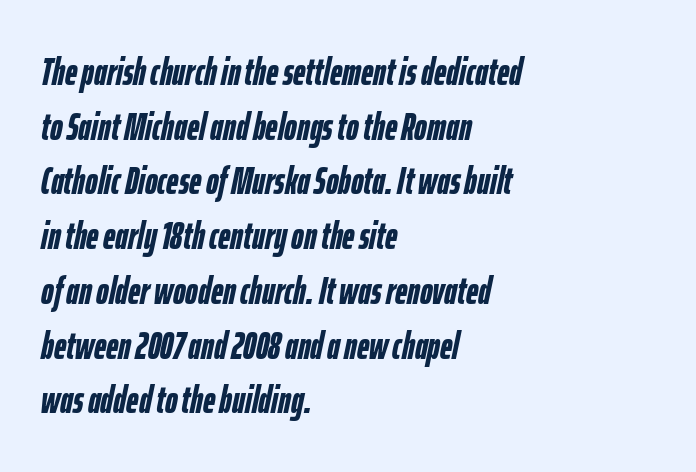
Q: Is the text bold? A: Yes.
Q: Is the text italic (slanted)? A: Yes, it leans right by about 12 degrees.
Q: Is the text underlined? A: No.
Q: How is the paragraph aligned? A: Left-aligned.
Q: Is the spacing between letters normal or unusually wide? A: Normal.
Q: Is the spacing between lines tight, normal or loose? A: Normal.
Q: Width (condensed, normal, or wide)? A: Condensed.
Q: Stroke contrast? A: Low.
Q: x-height? A: Medium.
Q: Monospaced? A: No.
